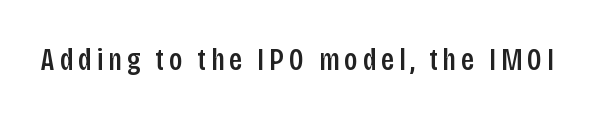
Q: Is the text bold? A: Semi-bold.
Q: Is the text italic (slanted)? A: No, it is upright.
Q: Is the typeface a serif or a sans-serif typeface? A: Sans-serif.
Q: Is the text underlined? A: No.
Q: Width (condensed, normal, or wide)? A: Condensed.
Q: Stroke contrast? A: Low.
Q: x-height? A: Large.
Q: Monospaced? A: No.
